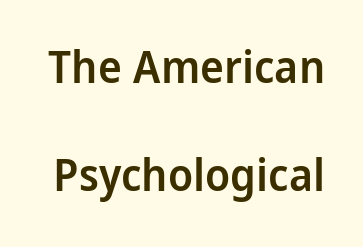
{"serif": "no", "italic": "no", "bold": "semi", "weight": "semibold", "width": "condensed", "stroke_contrast": "low", "x_height": "large", "monospaced": "no", "underline": "no", "line_spacing": "loose", "line_spacing_ratio": 2.39, "letter_spacing": "normal", "letter_spacing_em": 0.0, "glyph_px": 45}
